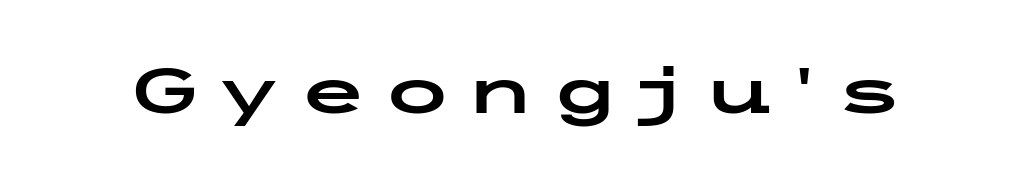
Q: Is the text italic (slanted)? A: No, it is upright.
Q: Is the typeface a serif or a sans-serif typeface? A: Sans-serif.
Q: Is the text underlined? A: No.
Q: Is the spacing between letters normal or unusually wide? A: Unusually wide.
Q: Width (condensed, normal, or wide)? A: Wide.
Q: Stroke contrast? A: Low.
Q: x-height? A: Medium.
